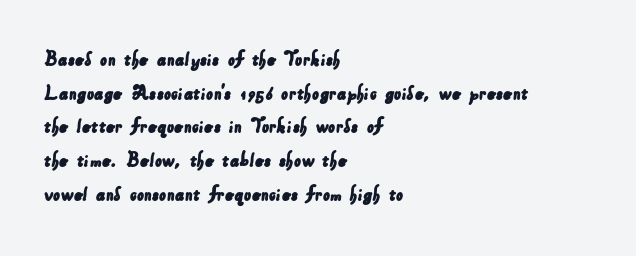
Q: Is the text underlined? A: No.
Q: How is the paragraph aligned? A: Left-aligned.
Q: Is the spacing between letters normal or unusually wide? A: Normal.
Q: Is the spacing between lines tight, normal or loose? A: Normal.
